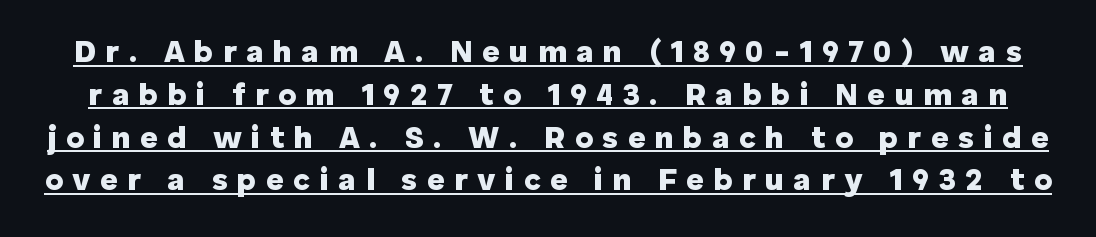
{"serif": "no", "italic": "no", "bold": "yes", "weight": "heavy", "width": "normal", "stroke_contrast": "low", "x_height": "medium", "monospaced": "no", "underline": "yes", "line_spacing": "normal", "line_spacing_ratio": 1.38, "letter_spacing": "wide", "letter_spacing_em": 0.3, "glyph_px": 31}
